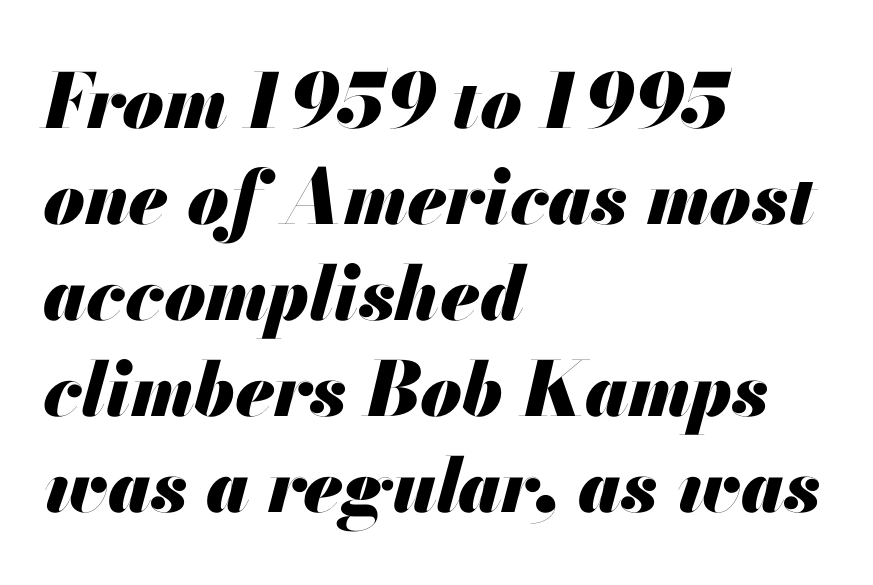
Q: Is the text bold? A: Yes.
Q: Is the text italic (slanted)? A: Yes, it leans right by about 13 degrees.
Q: Is the text underlined? A: No.
Q: How is the paragraph aligned? A: Left-aligned.
Q: Is the spacing between letters normal or unusually wide? A: Normal.
Q: Is the spacing between lines tight, normal or loose? A: Normal.
Q: Width (condensed, normal, or wide)? A: Normal.
Q: Stroke contrast? A: Medium.
Q: x-height? A: Small.
Q: Monospaced? A: No.
